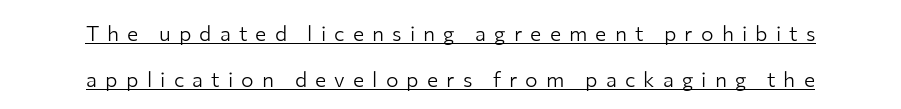
{"italic": "no", "bold": "no", "underline": "yes", "align": "center", "line_spacing": "loose", "line_spacing_ratio": 2.19, "letter_spacing": "wide", "letter_spacing_em": 0.39, "glyph_px": 21}
